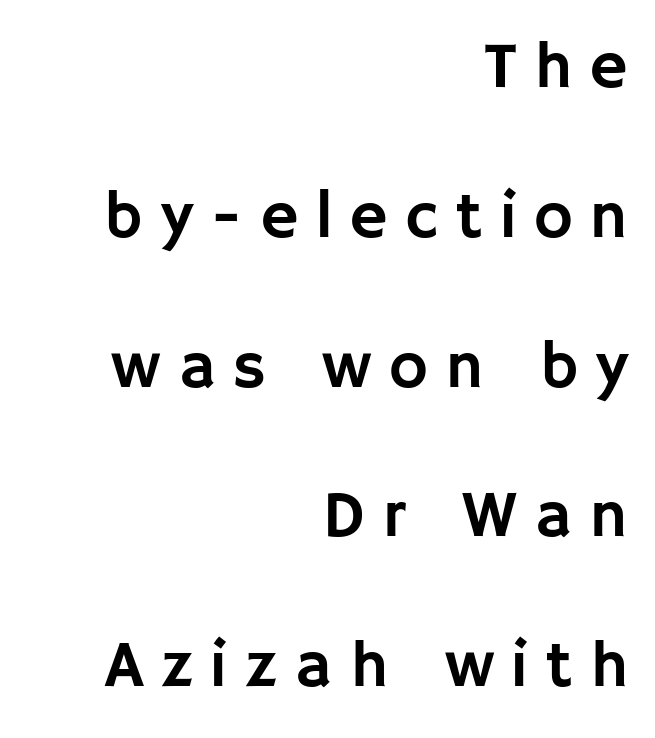
{"serif": "no", "italic": "no", "width": "normal", "stroke_contrast": "low", "x_height": "large", "monospaced": "no", "underline": "no", "align": "right", "line_spacing": "loose", "line_spacing_ratio": 2.27, "letter_spacing": "wide", "letter_spacing_em": 0.26, "glyph_px": 66}
